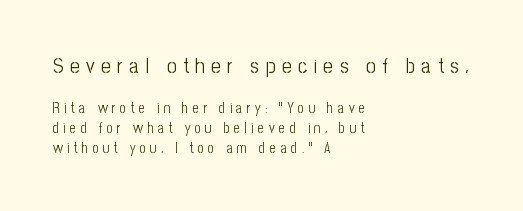
This sample is left-justified, so line endings fall wherever the words run out. The horizontal fit of the characters is loose and conspicuously gappy. Ascenders rise straight up at ninety degrees. The strokes are not fattened; the text isn't bold. The passage shown begins with its larger block and ends with its smaller one.
